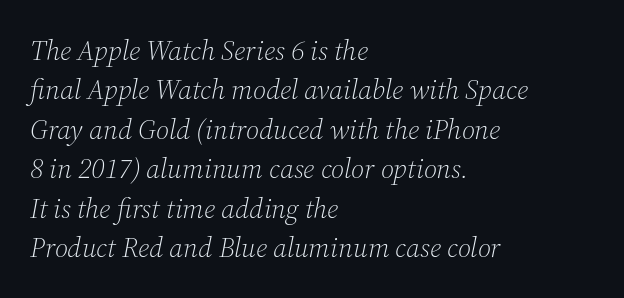
Q: Is the text bold? A: No.
Q: Is the text italic (slanted)? A: Yes, it leans right by about 12 degrees.
Q: Is the typeface a serif or a sans-serif typeface? A: Serif.
Q: Is the text underlined? A: No.
Q: How is the paragraph aligned? A: Left-aligned.
Q: Is the spacing between letters normal or unusually wide? A: Normal.
Q: Is the spacing between lines tight, normal or loose? A: Normal.
Q: Width (condensed, normal, or wide)? A: Normal.
Q: Stroke contrast? A: Medium.
Q: x-height? A: Medium.
Q: Monospaced? A: No.
